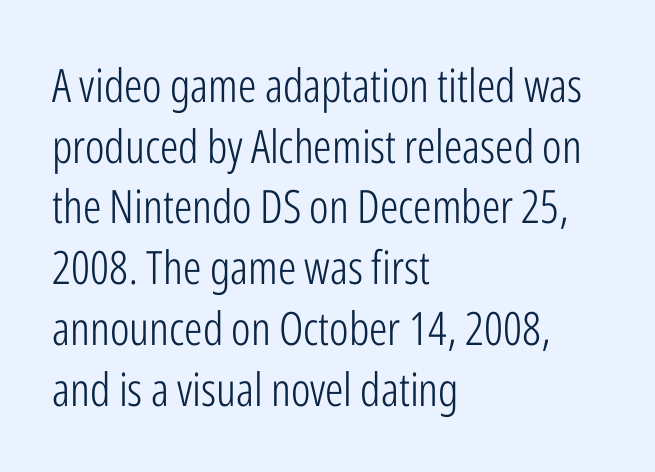
The rows are spaced the way most documents space them. These lines are set flush left with a ragged right edge. These lines are rendered in a variable-pitch font. Default kerning and tracking; the words read as compact shapes.
